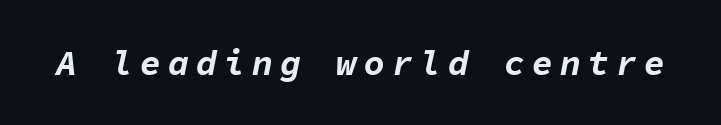
{"italic": "yes", "lean": "right", "slant_degrees": 11, "bold": "yes", "weight": "bold", "width": "normal", "stroke_contrast": "low", "x_height": "medium", "monospaced": "yes", "underline": "no", "letter_spacing": "wide", "letter_spacing_em": 0.2, "glyph_px": 35}
